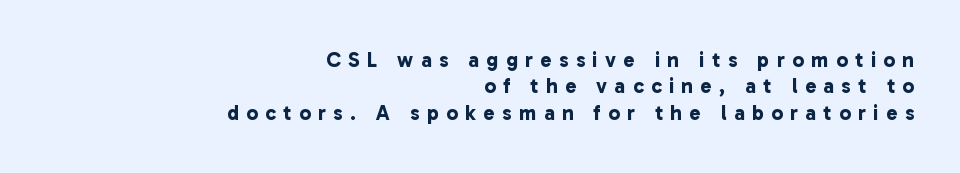
Clear beneath every line of the passage. Vertical spacing — default. What stands out about the letter spacing? Its width — letters are far apart. A flush-right, rag-left setting is used for this passage. Heavy-handed strokes throughout: this text is bold.
